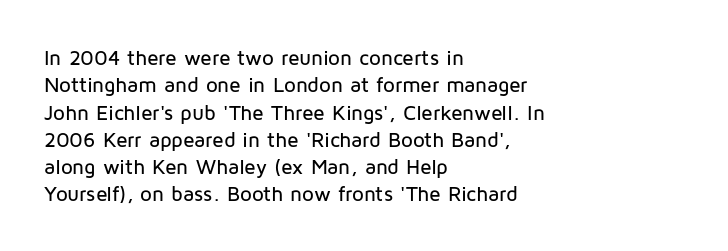
Q: Is the text italic (slanted)? A: No, it is upright.
Q: Is the text underlined? A: No.
Q: How is the paragraph aligned? A: Left-aligned.
Q: Is the spacing between letters normal or unusually wide? A: Normal.
Q: Is the spacing between lines tight, normal or loose? A: Normal.
